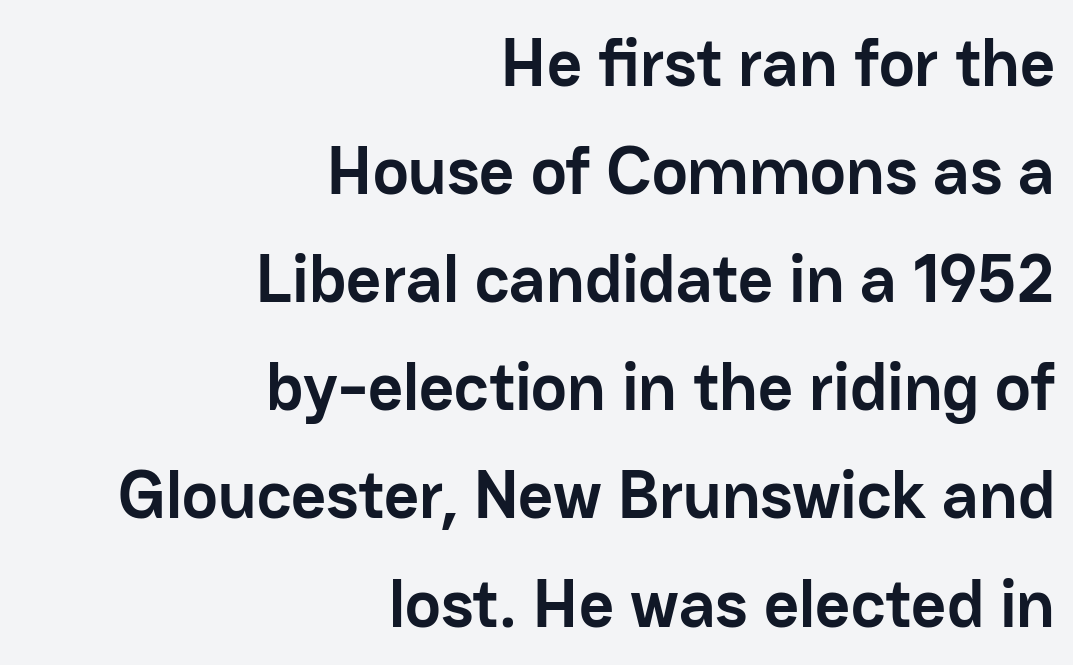
Q: Is the text bold? A: Yes.
Q: Is the text italic (slanted)? A: No, it is upright.
Q: Is the typeface a serif or a sans-serif typeface? A: Sans-serif.
Q: Is the text underlined? A: No.
Q: How is the paragraph aligned? A: Right-aligned.
Q: Is the spacing between letters normal or unusually wide? A: Normal.
Q: Is the spacing between lines tight, normal or loose? A: Normal.
Q: Width (condensed, normal, or wide)? A: Normal.
Q: Stroke contrast? A: Low.
Q: x-height? A: Medium.
Q: Monospaced? A: No.
